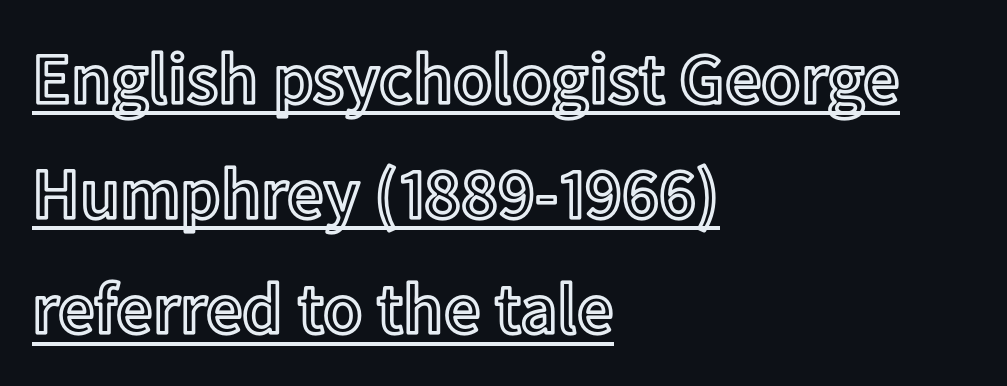
{"italic": "no", "width": "normal", "x_height": "medium", "monospaced": "no", "underline": "yes", "align": "left", "line_spacing": "normal", "line_spacing_ratio": 1.6, "letter_spacing": "normal", "letter_spacing_em": 0.0, "glyph_px": 72}
